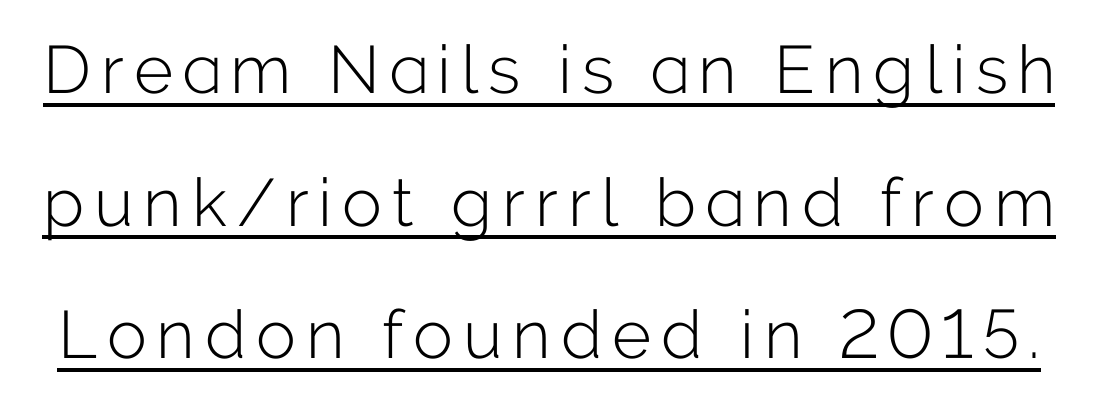
Tall strokes in this sample are plumb rather than angled. Heft: none added — not bold. The letters carry no serifs — their stems end cleanly without finishing strokes. The face used here appears with an underline applied.
